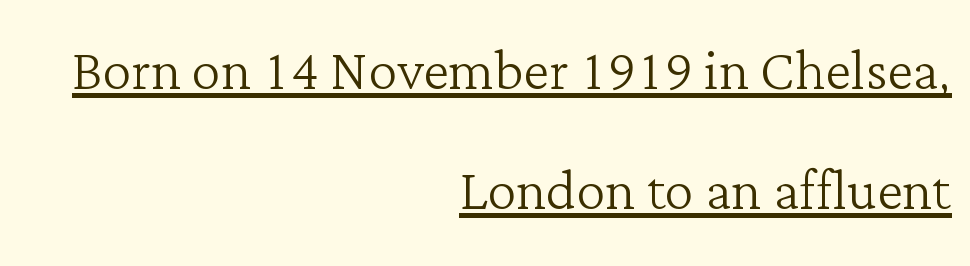
The image shows 73 px light serif type, upright; set right-aligned, normal line spacing (1.65x), normal letter spacing, underlined; low stroke contrast and a medium x-height.
